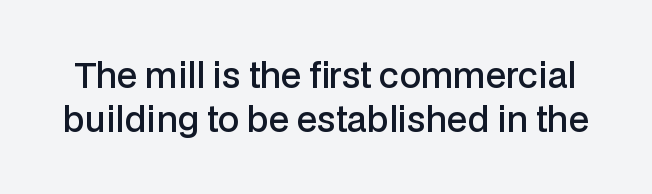
The image shows 34 px semibold sans-serif type, upright; set normal line spacing (1.3x), normal letter spacing, not underlined; low stroke contrast and a medium x-height.
